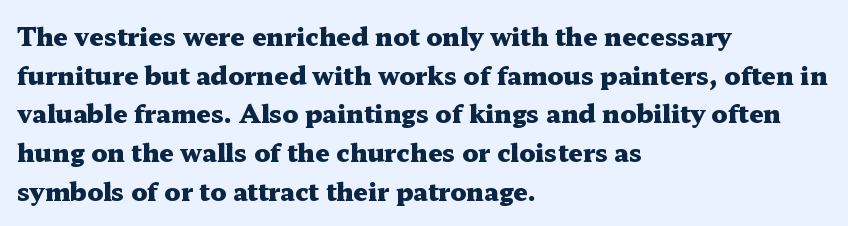
Lines of text with bare space underneath. Default kerning and tracking; the words read as compact shapes. Typeset ragged right — the left edge is the straight one. Regarding leading, the lines here are spaced in the standard way. Every stem runs plumb, perpendicular to the baseline.
